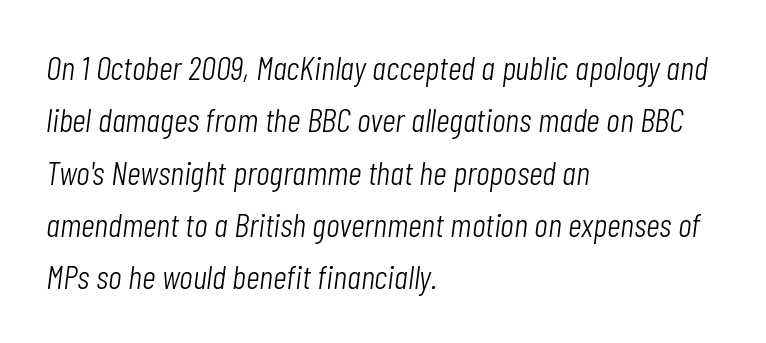
These lines sit exactly where default settings would place them. Bare-footed words on every line. The text carries the slant typical of an italic or oblique font. Reading down the block, your eye returns to a fixed left position each line. This reads as an unemphasized weight, regular at the heaviest.
